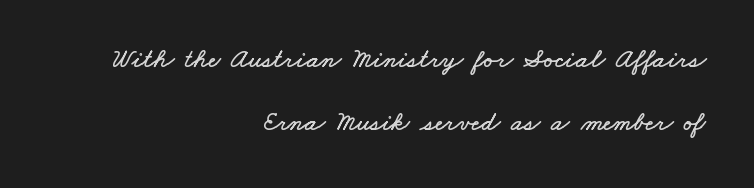
There is no visible air inserted between adjacent glyphs. Vertical spacing — loose. The specimen omits any rule beneath the text block's lines. Horizontal alignment here is rightward, an uncommon choice for prose.
